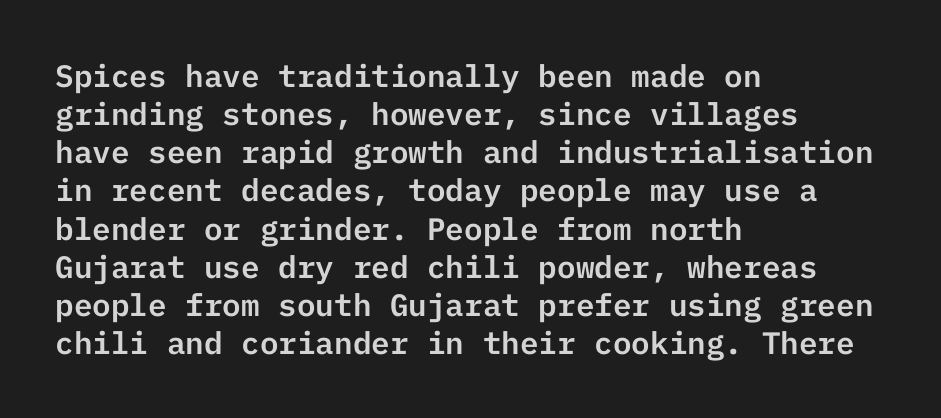
{"serif": "no", "italic": "no", "width": "normal", "stroke_contrast": "low", "x_height": "medium", "underline": "no", "align": "left", "line_spacing_ratio": 1.23, "letter_spacing": "normal", "letter_spacing_em": 0.0, "glyph_px": 31}
